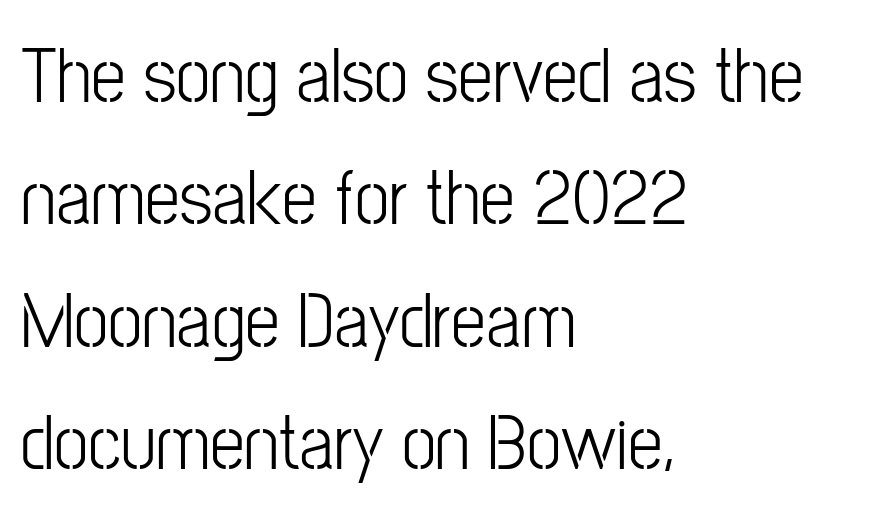
{"serif": "no", "italic": "no", "bold": "no", "weight": "light", "width": "condensed", "stroke_contrast": "low", "x_height": "medium", "monospaced": "no", "underline": "no", "align": "left", "line_spacing": "normal", "line_spacing_ratio": 1.57, "letter_spacing": "normal", "letter_spacing_em": 0.0, "glyph_px": 78}
